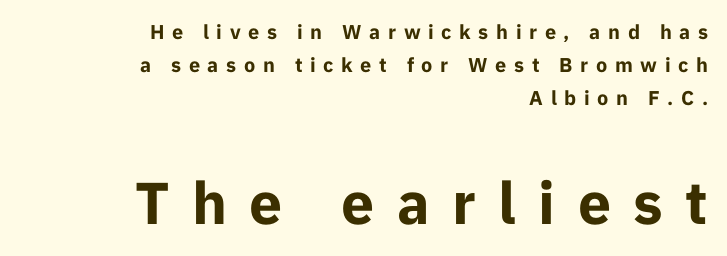
{"serif": "no", "italic": "no", "bold": "yes", "weight": "bold", "width": "normal", "stroke_contrast": "low", "x_height": "medium", "monospaced": "no", "underline": "no", "align": "right", "line_spacing": "normal", "line_spacing_ratio": 1.66, "letter_spacing": "wide", "letter_spacing_em": 0.38, "larger_block": "second", "size_ratio": 2.95, "glyph_px": 59}
